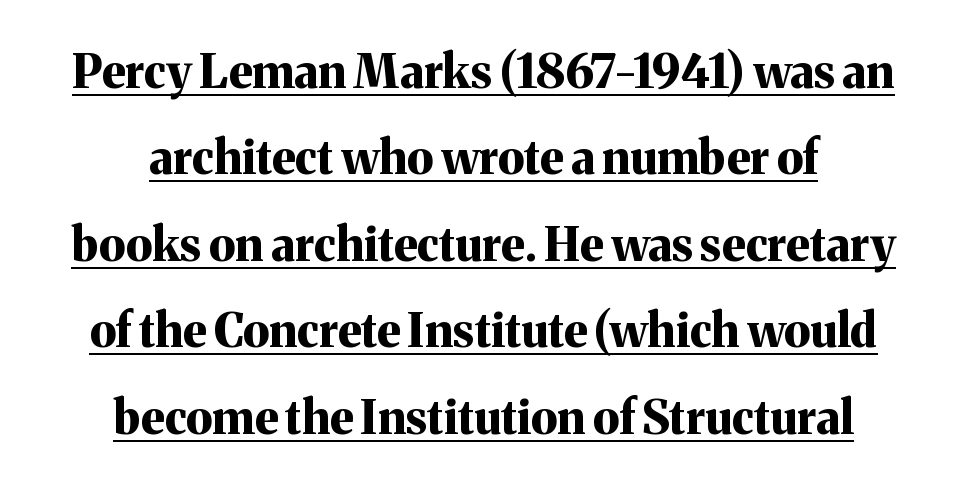
In terms of posture, this sample is upright. Proportional: the letters do not fall into vertical columns. Classification — serif. Leftover space on each line is divided equally before and after the words. The specimen includes a rule beneath the text block's lines. Does the weight exceed regular? Yes, all the way to bold.
